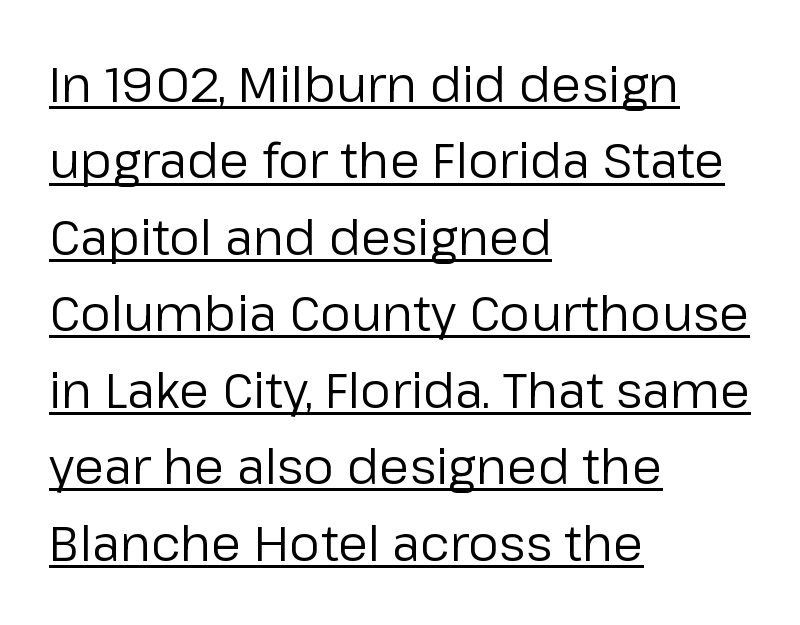
The image shows 49 px regular-weight sans-serif type, upright; set left-aligned, normal line spacing (1.56x), normal letter spacing, underlined; low stroke contrast and a medium x-height.
